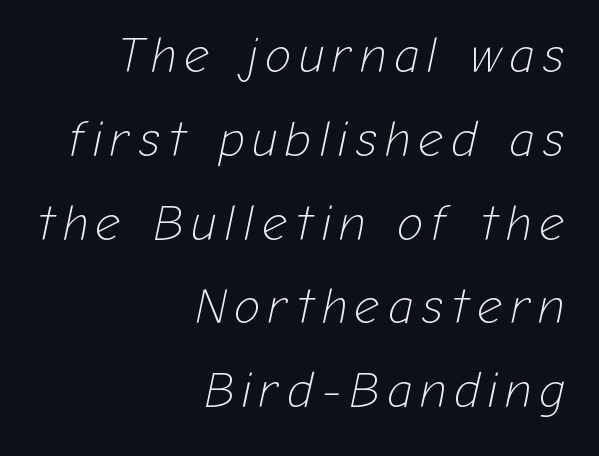
{"italic": "yes", "lean": "right", "slant_degrees": 12, "bold": "no", "weight": "light", "width": "normal", "stroke_contrast": "low", "x_height": "medium", "monospaced": "no", "underline": "no", "align": "right", "line_spacing_ratio": 1.71, "glyph_px": 49}
